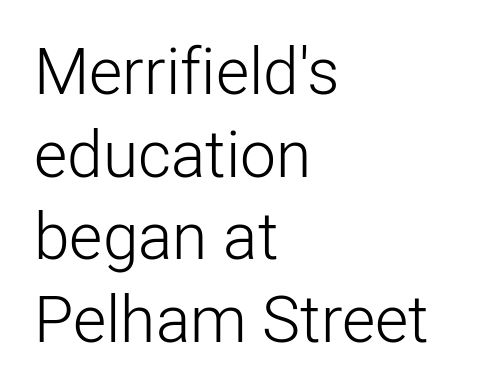
Q: Is the text bold? A: No.
Q: Is the text italic (slanted)? A: No, it is upright.
Q: Is the typeface a serif or a sans-serif typeface? A: Sans-serif.
Q: Is the text underlined? A: No.
Q: How is the paragraph aligned? A: Left-aligned.
Q: Is the spacing between letters normal or unusually wide? A: Normal.
Q: Is the spacing between lines tight, normal or loose? A: Normal.
Q: Width (condensed, normal, or wide)? A: Normal.
Q: Stroke contrast? A: Low.
Q: x-height? A: Medium.
Q: Monospaced? A: No.
